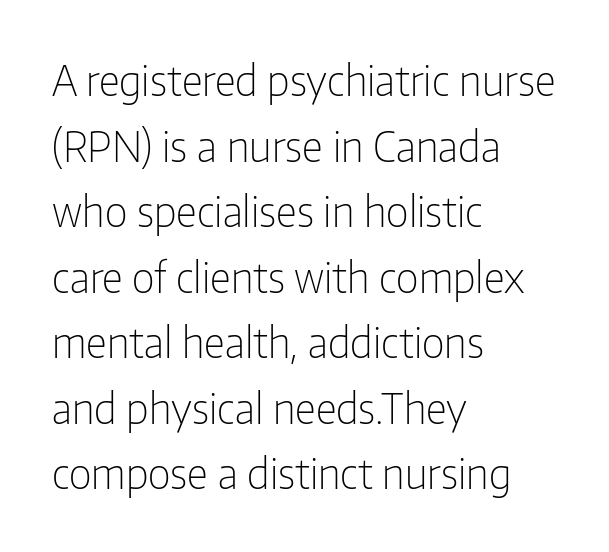
{"serif": "no", "italic": "no", "bold": "no", "weight": "light", "width": "condensed", "stroke_contrast": "low", "x_height": "medium", "monospaced": "no", "underline": "no", "align": "left", "line_spacing": "normal", "line_spacing_ratio": 1.56, "letter_spacing": "normal", "letter_spacing_em": 0.0, "glyph_px": 42}
